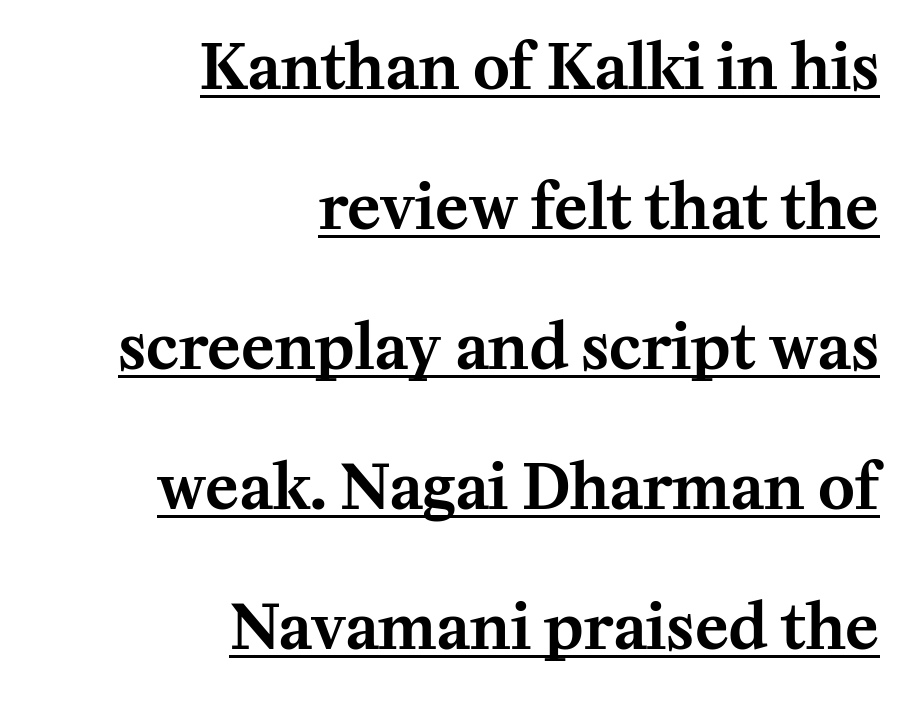
{"serif": "yes", "italic": "no", "width": "normal", "stroke_contrast": "medium", "x_height": "medium", "monospaced": "no", "underline": "yes", "align": "right", "line_spacing": "loose", "line_spacing_ratio": 2.26, "letter_spacing": "normal", "letter_spacing_em": 0.0, "glyph_px": 62}
